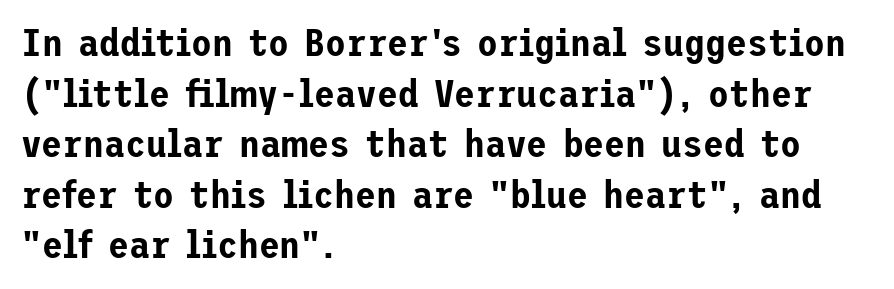
Q: Is the text italic (slanted)? A: No, it is upright.
Q: Is the typeface a serif or a sans-serif typeface? A: Sans-serif.
Q: Is the text underlined? A: No.
Q: How is the paragraph aligned? A: Left-aligned.
Q: Is the spacing between letters normal or unusually wide? A: Normal.
Q: Is the spacing between lines tight, normal or loose? A: Normal.
Q: Width (condensed, normal, or wide)? A: Normal.
Q: Stroke contrast? A: Low.
Q: x-height? A: Medium.
